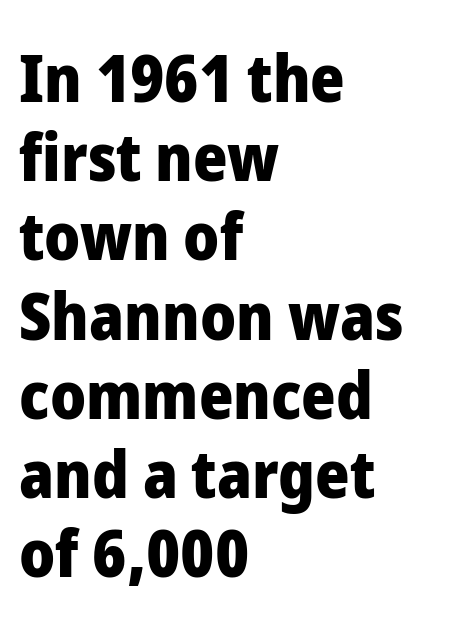
{"serif": "no", "italic": "no", "bold": "yes", "weight": "heavy", "width": "normal", "stroke_contrast": "low", "x_height": "medium", "monospaced": "no", "underline": "no", "align": "left", "line_spacing_ratio": 1.2, "letter_spacing": "normal", "letter_spacing_em": 0.0, "glyph_px": 66}
